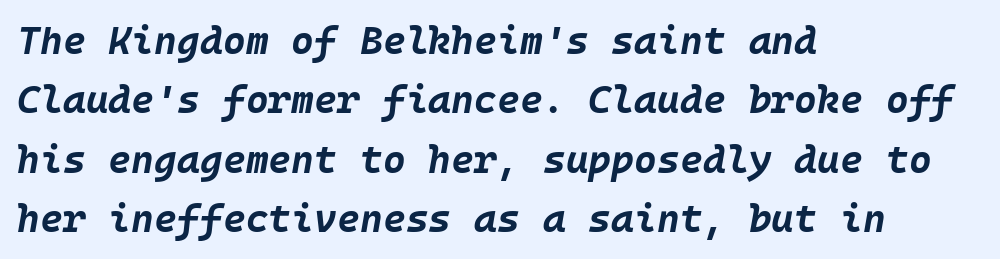
{"italic": "yes", "lean": "right", "slant_degrees": 10, "bold": "yes", "weight": "bold", "width": "normal", "stroke_contrast": "low", "x_height": "large", "underline": "no", "align": "left", "line_spacing": "normal", "line_spacing_ratio": 1.52, "letter_spacing": "normal", "letter_spacing_em": 0.0, "glyph_px": 39}
